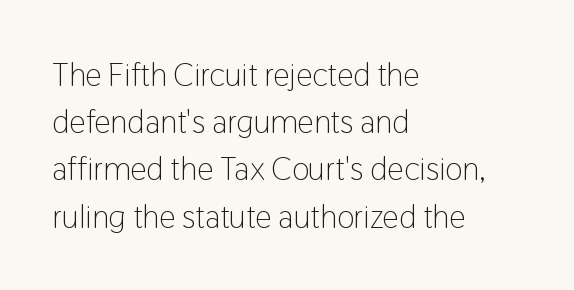
Q: Is the text bold? A: No.
Q: Is the text italic (slanted)? A: No, it is upright.
Q: Is the typeface a serif or a sans-serif typeface? A: Sans-serif.
Q: Is the text underlined? A: No.
Q: How is the paragraph aligned? A: Left-aligned.
Q: Is the spacing between letters normal or unusually wide? A: Normal.
Q: Is the spacing between lines tight, normal or loose? A: Normal.
Q: Width (condensed, normal, or wide)? A: Condensed.
Q: Stroke contrast? A: Low.
Q: x-height? A: Medium.
Q: Monospaced? A: No.
